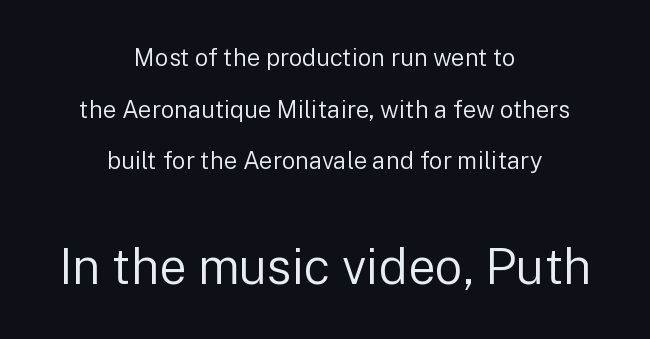
The passage shown has conventional tracking throughout. This sample has the flowing, uneven cadence of proportional lettering. Whoever set this made the second block the dominant, larger element. These lines are centered, leaving both edges ragged. Quick note: underline off. Unbolded letterforms with no extra heft.
